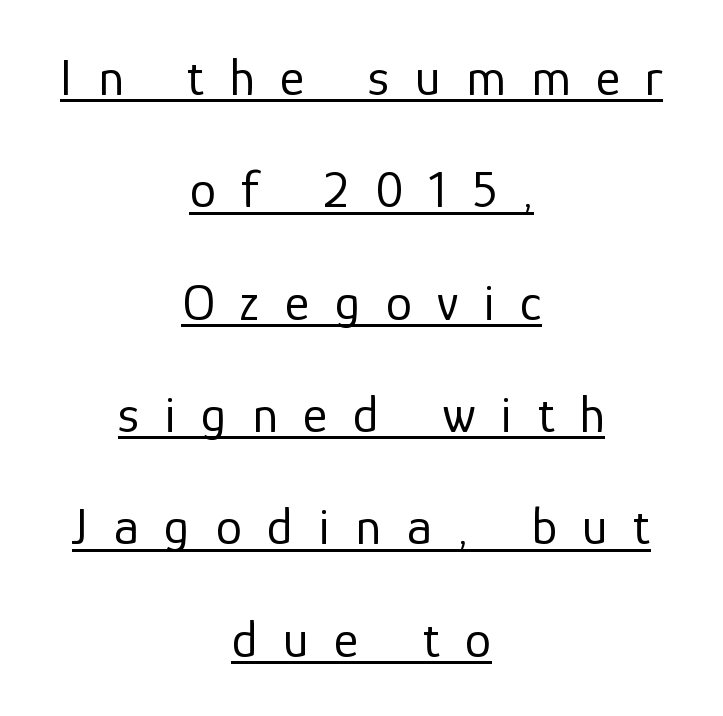
{"serif": "no", "italic": "no", "bold": "no", "weight": "regular", "width": "normal", "stroke_contrast": "low", "x_height": "medium", "monospaced": "no", "underline": "yes", "align": "center", "line_spacing": "loose", "line_spacing_ratio": 2.12, "letter_spacing": "wide", "letter_spacing_em": 0.48, "glyph_px": 53}
